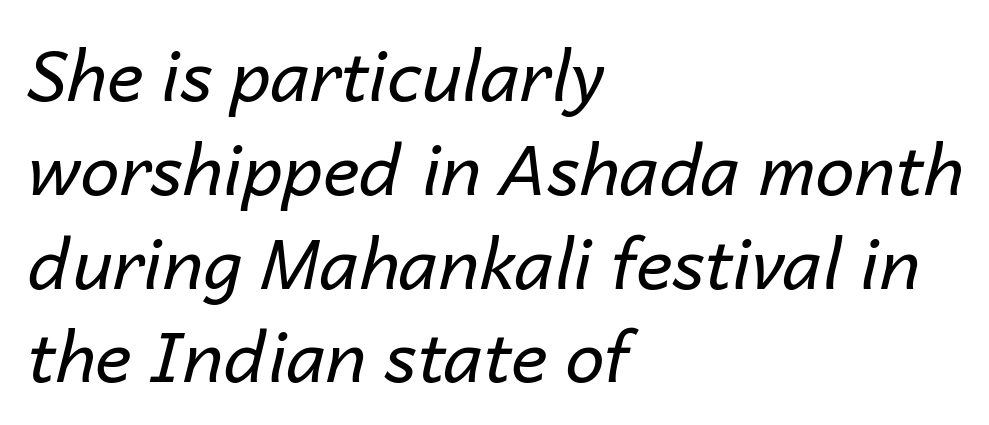
The image shows 70 px regular-weight type, italic (leaning right); set left-aligned, normal line spacing (1.34x), normal letter spacing, not underlined; low stroke contrast and a medium x-height.
